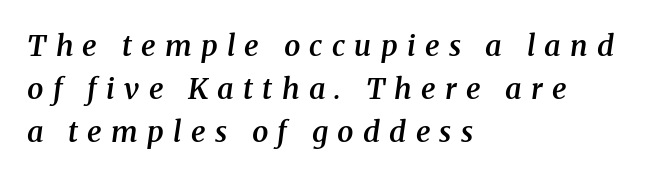
In CSS terms this would be text-align: left. A typesetter would call this heavily tracked-out type. Does the type have serifs? Yes, each stem ends in a small foot. A bare baseline throughout the passage. These lines sit exactly where default settings would place them.
